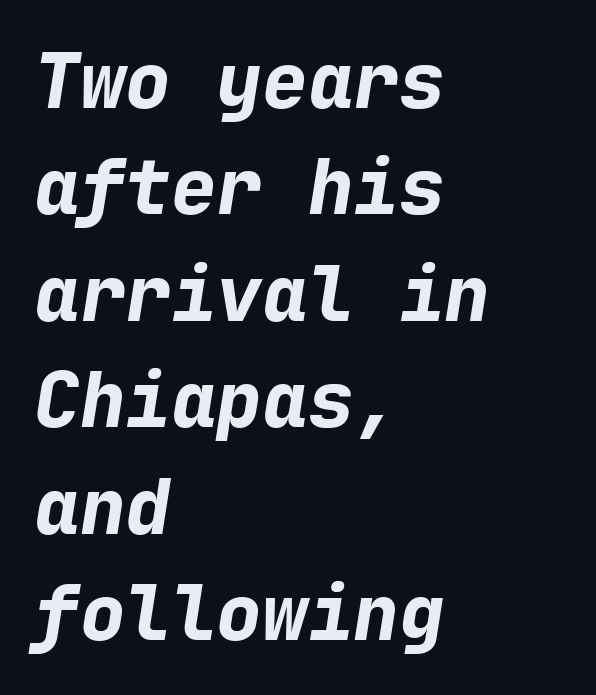
You could count columns in this text — the font is strictly monospaced. Yep, that's italic — everything's leaning. A dark, heavy texture on the line: the type is bold. What stands out about the letter spacing? Nothing — it is the standard amount. Every row of glyphs begins at an identical x-position on the left.
